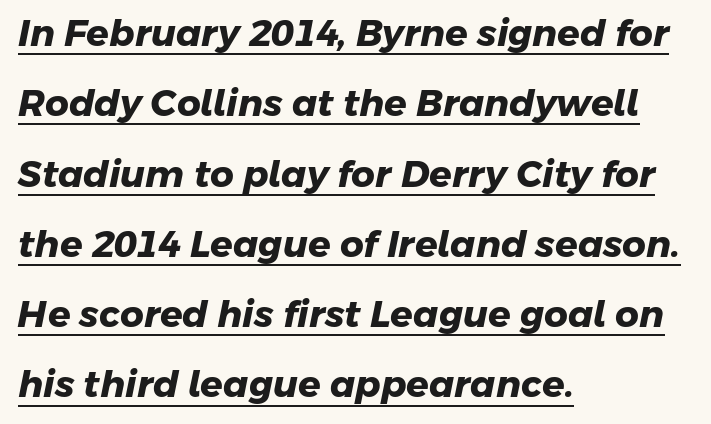
Q: Is the text bold? A: Yes.
Q: Is the typeface a serif or a sans-serif typeface? A: Sans-serif.
Q: Is the text underlined? A: Yes.
Q: How is the paragraph aligned? A: Left-aligned.
Q: Is the spacing between letters normal or unusually wide? A: Normal.
Q: Is the spacing between lines tight, normal or loose? A: Loose.
Q: Width (condensed, normal, or wide)? A: Normal.
Q: Stroke contrast? A: Low.
Q: x-height? A: Medium.
Q: Monospaced? A: No.
